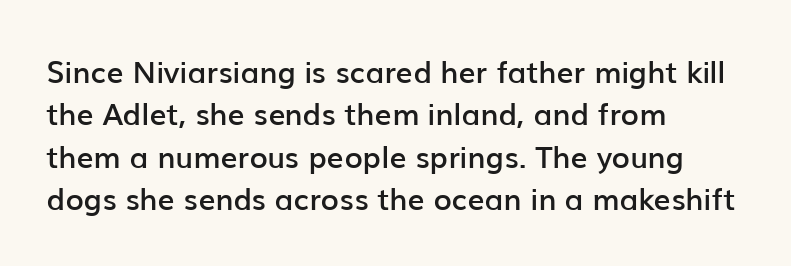
The image shows 30 px semibold sans-serif type, upright; set left-aligned, normal line spacing (1.41x), normal letter spacing, not underlined; low stroke contrast and a medium x-height.
